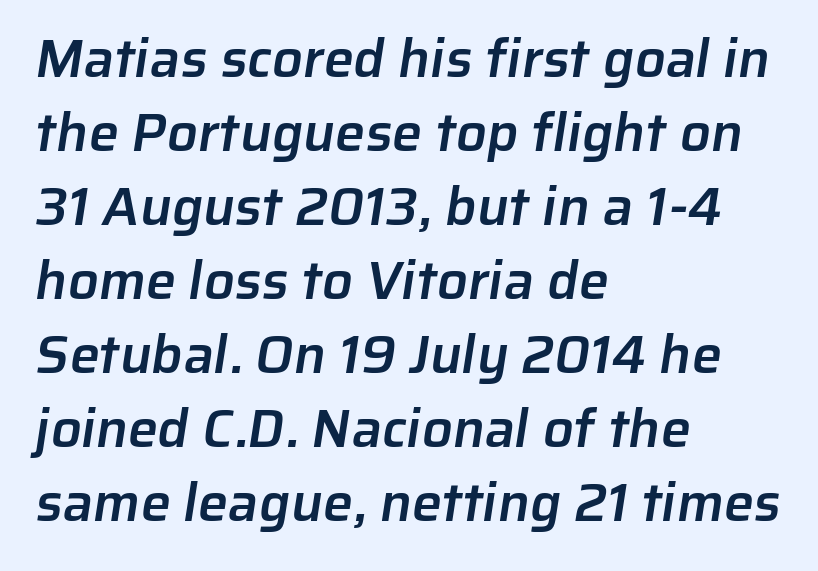
Q: Is the text bold? A: Semi-bold.
Q: Is the typeface a serif or a sans-serif typeface? A: Sans-serif.
Q: Is the text underlined? A: No.
Q: How is the paragraph aligned? A: Left-aligned.
Q: Is the spacing between letters normal or unusually wide? A: Normal.
Q: Is the spacing between lines tight, normal or loose? A: Normal.
Q: Width (condensed, normal, or wide)? A: Normal.
Q: Stroke contrast? A: Low.
Q: x-height? A: Medium.
Q: Monospaced? A: No.
